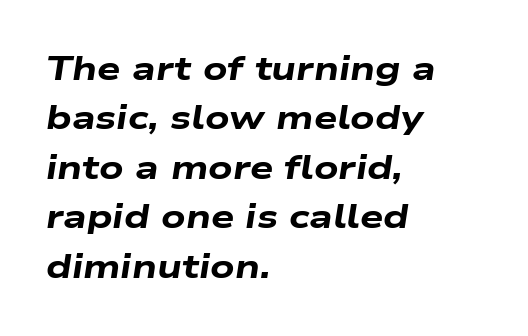
The image shows 33 px heavy, wide type, italic (leaning right); set left-aligned, normal line spacing (1.5x), normal letter spacing, not underlined; low stroke contrast and a medium x-height.
